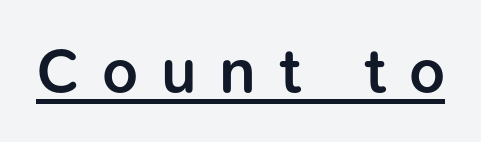
The image shows 63 px semibold sans-serif type, upright; set unusually wide letter spacing (+0.36 em), underlined; low stroke contrast and a medium x-height.
